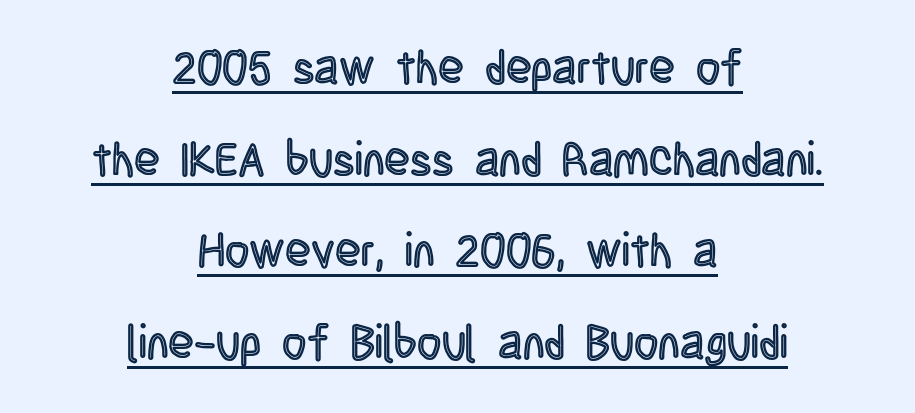
Q: Is the text italic (slanted)? A: No, it is upright.
Q: Is the text underlined? A: Yes.
Q: How is the paragraph aligned? A: Centered.
Q: Is the spacing between letters normal or unusually wide? A: Normal.
Q: Is the spacing between lines tight, normal or loose? A: Loose.
Q: Width (condensed, normal, or wide)? A: Condensed.
Q: x-height? A: Large.
Q: Monospaced? A: No.
